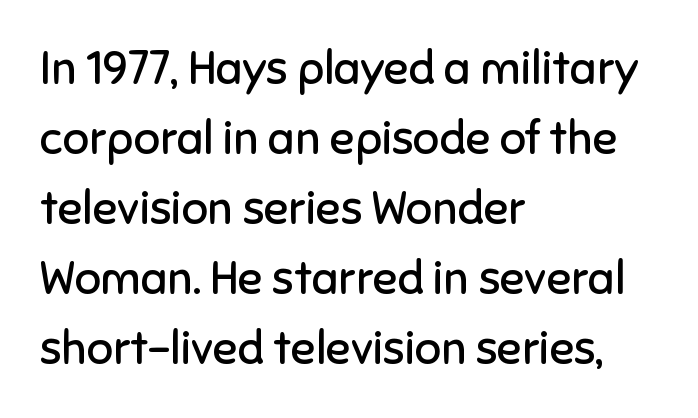
Q: Is the text bold? A: No.
Q: Is the text italic (slanted)? A: No, it is upright.
Q: Is the typeface a serif or a sans-serif typeface? A: Sans-serif.
Q: Is the text underlined? A: No.
Q: How is the paragraph aligned? A: Left-aligned.
Q: Is the spacing between letters normal or unusually wide? A: Normal.
Q: Is the spacing between lines tight, normal or loose? A: Normal.
Q: Width (condensed, normal, or wide)? A: Normal.
Q: Stroke contrast? A: Low.
Q: x-height? A: Medium.
Q: Monospaced? A: No.
